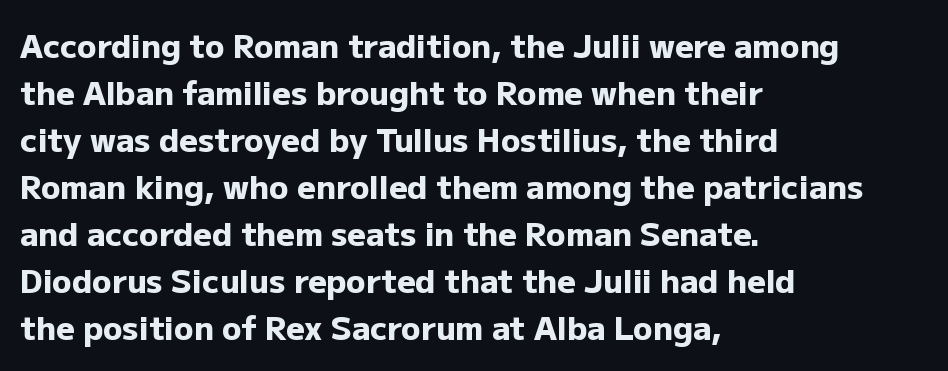
Q: Is the text bold? A: Yes.
Q: Is the text italic (slanted)? A: No, it is upright.
Q: Is the typeface a serif or a sans-serif typeface? A: Sans-serif.
Q: Is the text underlined? A: No.
Q: How is the paragraph aligned? A: Left-aligned.
Q: Is the spacing between letters normal or unusually wide? A: Normal.
Q: Is the spacing between lines tight, normal or loose? A: Normal.
Q: Width (condensed, normal, or wide)? A: Normal.
Q: Stroke contrast? A: Low.
Q: x-height? A: Medium.
Q: Monospaced? A: No.
